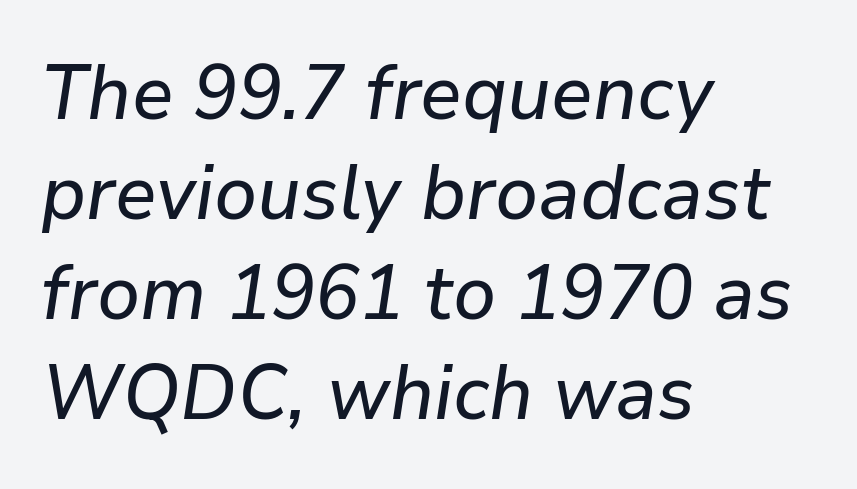
{"italic": "yes", "lean": "right", "slant_degrees": 9, "width": "normal", "stroke_contrast": "low", "x_height": "medium", "monospaced": "no", "underline": "no", "align": "left", "line_spacing": "normal", "line_spacing_ratio": 1.3, "letter_spacing": "normal", "letter_spacing_em": 0.0, "glyph_px": 77}
